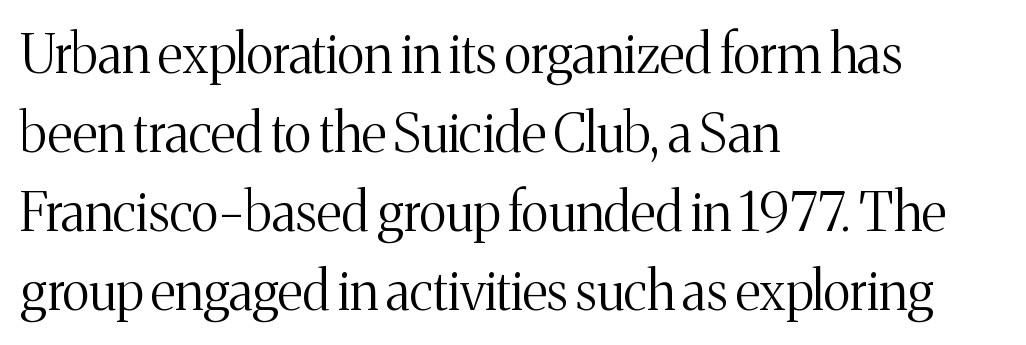
Summary of vertical rhythm: regular, with standard interline spacing. Note: serifs present on the glyphs. The rendering uses natural spacing where letterforms have individual widths. In CSS terms this would be text-align: left. The tracking reads as untouched default to a designer's eye. The gap between lines stays unmarked.
